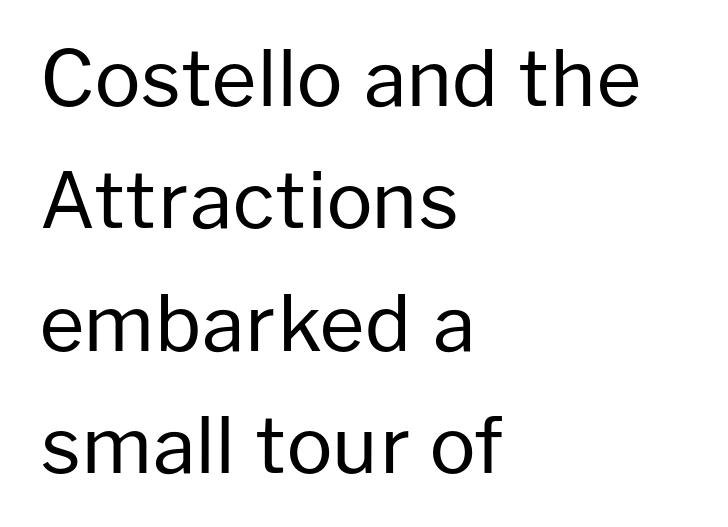
The image shows 77 px regular-weight sans-serif type, upright; set left-aligned, normal line spacing (1.59x), normal letter spacing, not underlined; low stroke contrast and a medium x-height.
